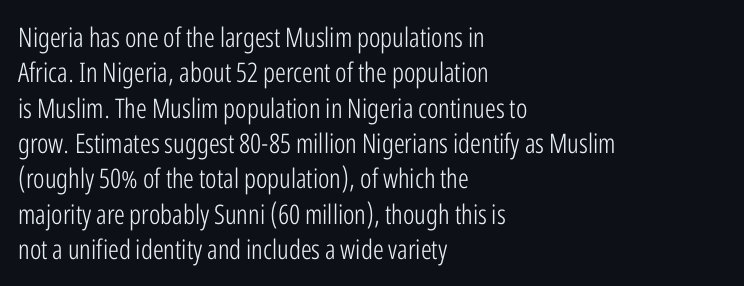
{"italic": "no", "bold": "no", "underline": "no", "align": "left", "line_spacing": "normal", "line_spacing_ratio": 1.31, "letter_spacing": "normal", "letter_spacing_em": 0.0, "glyph_px": 27}
